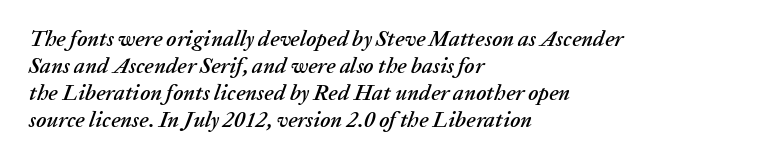
The letters sit at their default tracking, neither squeezed nor spread. Every character sits at an angle, as italics do. Typeset ragged right — the left edge is the straight one. Each row of text sits above clean, open space.
